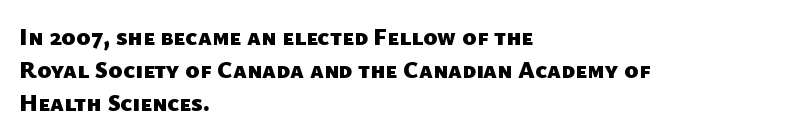
{"bold": "yes", "underline": "no", "align": "left", "line_spacing": "normal", "line_spacing_ratio": 1.37, "letter_spacing": "normal", "letter_spacing_em": 0.0, "glyph_px": 24}
